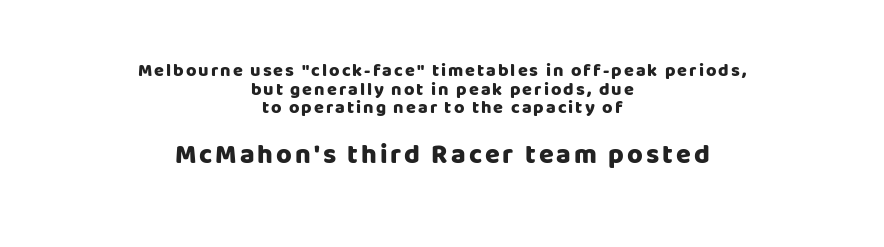
The text block is weighted toward neither margin, spreading evenly from the middle. Upright lettering throughout. Nobody drew a line under any word here. A typesetter would call this leading minimal, almost set solid. Heavy-handed strokes throughout: this text is bold. Typesetter's note — lower block bumped up in size, upper block left smaller.
